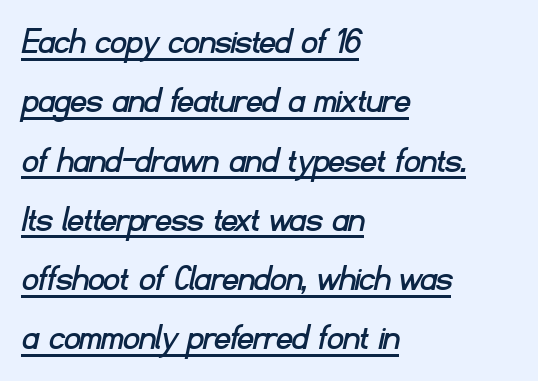
{"serif": "no", "width": "normal", "stroke_contrast": "low", "x_height": "small", "monospaced": "no", "underline": "yes", "align": "left", "line_spacing": "normal", "line_spacing_ratio": 1.52, "letter_spacing": "normal", "letter_spacing_em": 0.0, "glyph_px": 39}
